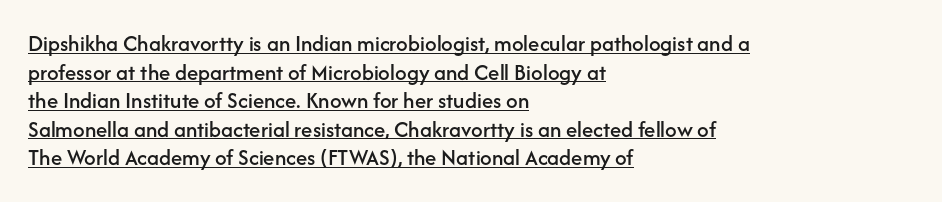
The image shows 23 px text type, upright; set left-aligned, line spacing 1.24x, normal letter spacing, underlined.
